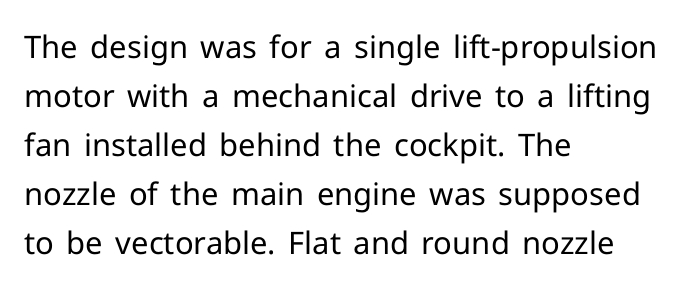
{"serif": "no", "italic": "no", "bold": "no", "weight": "regular", "width": "normal", "stroke_contrast": "low", "x_height": "medium", "monospaced": "no", "underline": "no", "align": "left", "line_spacing": "normal", "line_spacing_ratio": 1.58, "letter_spacing": "normal", "letter_spacing_em": 0.0, "glyph_px": 31}
